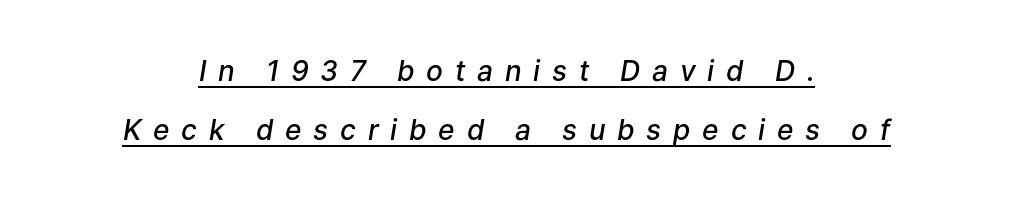
The image shows 28 px semibold type, italic (leaning right); set centered, loose line spacing (2.1x), unusually wide letter spacing (+0.42 em), underlined; low stroke contrast and a medium x-height.
